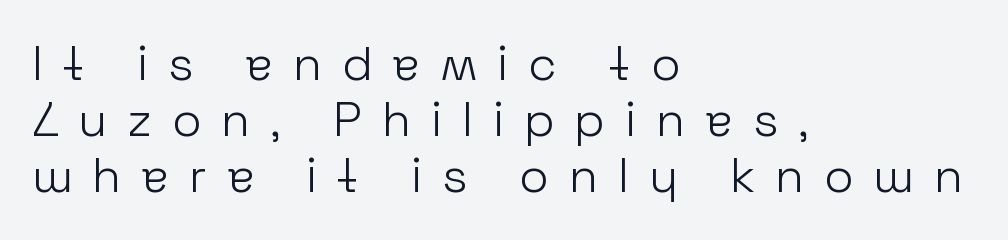
Q: Is the text bold? A: No.
Q: Is the text italic (slanted)? A: No, it is upright.
Q: Is the typeface a serif or a sans-serif typeface? A: Sans-serif.
Q: Is the text underlined? A: No.
Q: How is the paragraph aligned? A: Left-aligned.
Q: Is the spacing between letters normal or unusually wide? A: Unusually wide.
Q: Width (condensed, normal, or wide)? A: Normal.
Q: Stroke contrast? A: Low.
Q: x-height? A: Medium.
Q: Monospaced? A: No.
